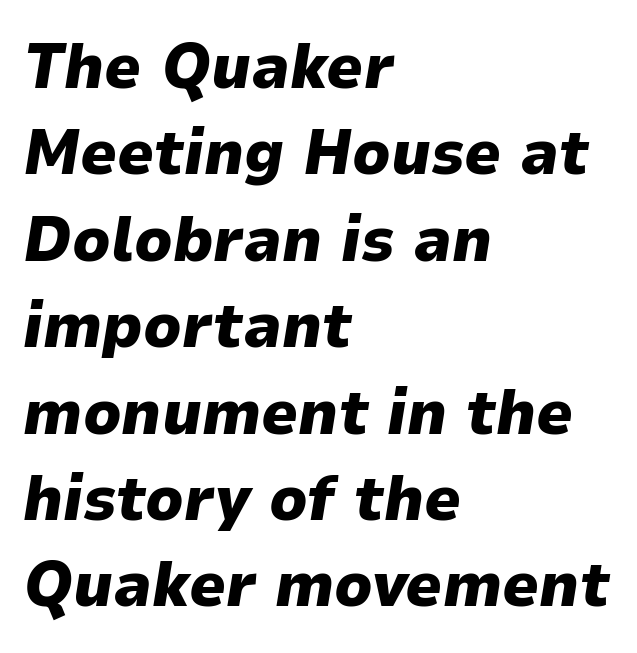
Q: Is the text bold? A: Yes.
Q: Is the text italic (slanted)? A: Yes, it leans right by about 9 degrees.
Q: Is the text underlined? A: No.
Q: How is the paragraph aligned? A: Left-aligned.
Q: Is the spacing between letters normal or unusually wide? A: Normal.
Q: Is the spacing between lines tight, normal or loose? A: Normal.
Q: Width (condensed, normal, or wide)? A: Normal.
Q: Stroke contrast? A: Low.
Q: x-height? A: Medium.
Q: Monospaced? A: No.
